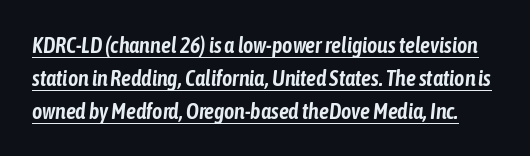
The image shows 22 px text type, italic (leaning right); set normal line spacing (1.5x), normal letter spacing, underlined.
